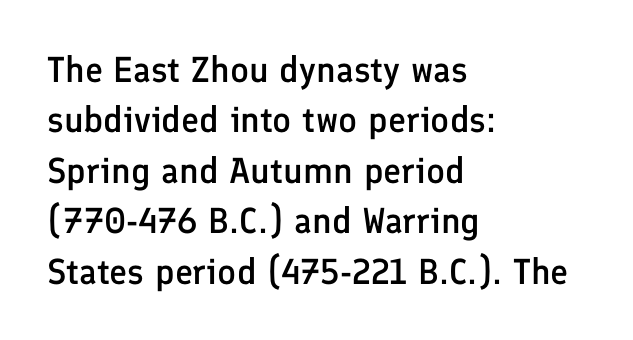
{"serif": "no", "italic": "no", "bold": "semi", "weight": "semibold", "width": "normal", "stroke_contrast": "low", "x_height": "medium", "monospaced": "no", "underline": "no", "align": "left", "line_spacing": "normal", "line_spacing_ratio": 1.4, "letter_spacing": "normal", "letter_spacing_em": 0.0, "glyph_px": 36}
